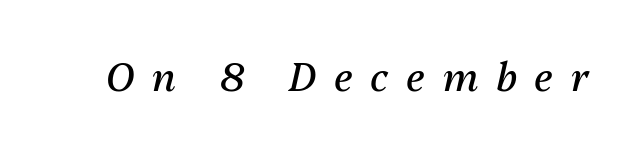
Q: Is the text bold? A: No.
Q: Is the text italic (slanted)? A: Yes, it leans right by about 13 degrees.
Q: Is the text underlined? A: No.
Q: Is the spacing between letters normal or unusually wide? A: Unusually wide.
Q: Width (condensed, normal, or wide)? A: Normal.
Q: Stroke contrast? A: Medium.
Q: x-height? A: Medium.
Q: Monospaced? A: No.
